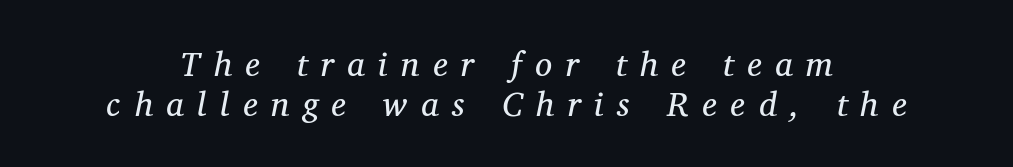
Q: Is the text bold? A: No.
Q: Is the text italic (slanted)? A: Yes, it leans right by about 12 degrees.
Q: Is the typeface a serif or a sans-serif typeface? A: Serif.
Q: Is the text underlined? A: No.
Q: Is the spacing between letters normal or unusually wide? A: Unusually wide.
Q: Width (condensed, normal, or wide)? A: Normal.
Q: Stroke contrast? A: Medium.
Q: x-height? A: Medium.
Q: Monospaced? A: No.
